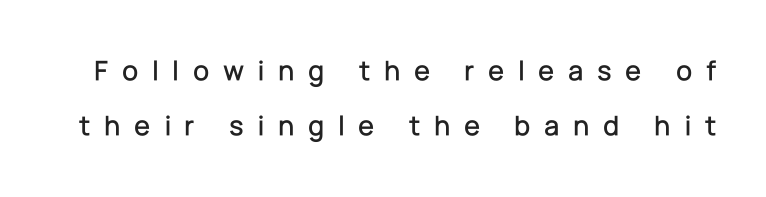
{"serif": "no", "italic": "no", "width": "normal", "stroke_contrast": "low", "x_height": "medium", "monospaced": "no", "underline": "no", "line_spacing_ratio": 1.89, "letter_spacing": "wide", "letter_spacing_em": 0.47, "glyph_px": 29}
